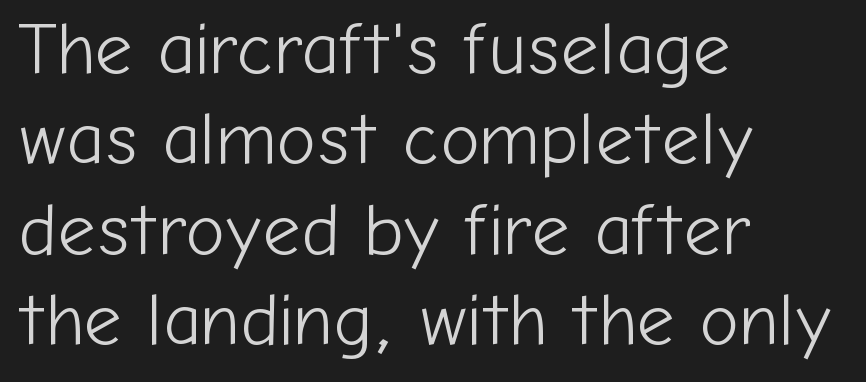
The image shows 74 px light sans-serif type, upright; set left-aligned, line spacing 1.22x, normal letter spacing, not underlined; low stroke contrast and a medium x-height.
